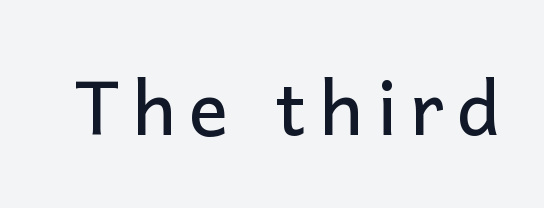
{"serif": "no", "italic": "no", "width": "normal", "stroke_contrast": "low", "x_height": "medium", "monospaced": "no", "underline": "no", "glyph_px": 74}
